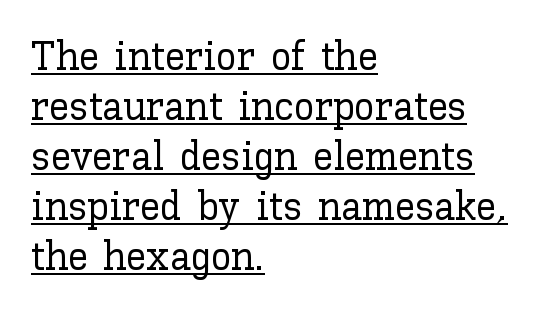
Q: Is the text italic (slanted)? A: No, it is upright.
Q: Is the text underlined? A: Yes.
Q: How is the paragraph aligned? A: Left-aligned.
Q: Is the spacing between letters normal or unusually wide? A: Normal.
Q: Width (condensed, normal, or wide)? A: Normal.
Q: Stroke contrast? A: Low.
Q: x-height? A: Medium.
Q: Monospaced? A: No.
